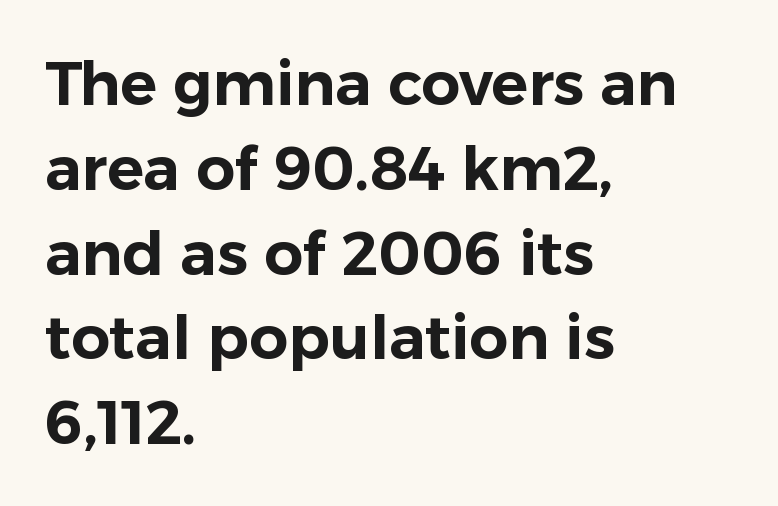
Q: Is the text italic (slanted)? A: No, it is upright.
Q: Is the typeface a serif or a sans-serif typeface? A: Sans-serif.
Q: Is the text underlined? A: No.
Q: How is the paragraph aligned? A: Left-aligned.
Q: Is the spacing between letters normal or unusually wide? A: Normal.
Q: Is the spacing between lines tight, normal or loose? A: Normal.
Q: Width (condensed, normal, or wide)? A: Normal.
Q: Stroke contrast? A: Low.
Q: x-height? A: Medium.
Q: Monospaced? A: No.
